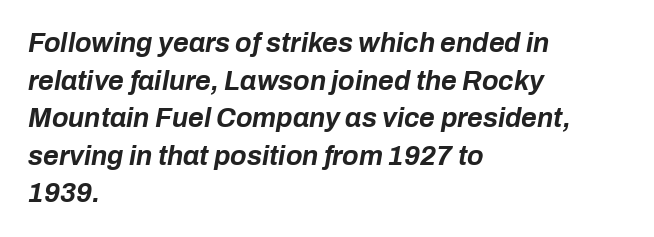
The image shows 27 px bold type, italic (leaning right); set left-aligned, normal line spacing (1.39x), normal letter spacing, not underlined.
